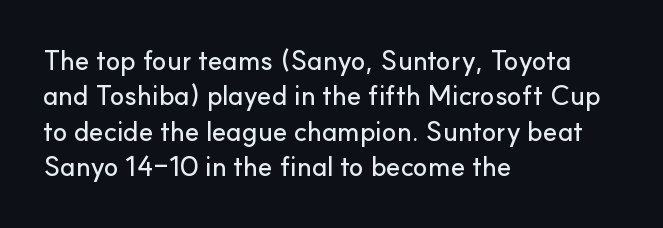
{"italic": "no", "underline": "no", "align": "left", "line_spacing": "normal", "line_spacing_ratio": 1.31, "letter_spacing": "normal", "letter_spacing_em": 0.0, "glyph_px": 27}
